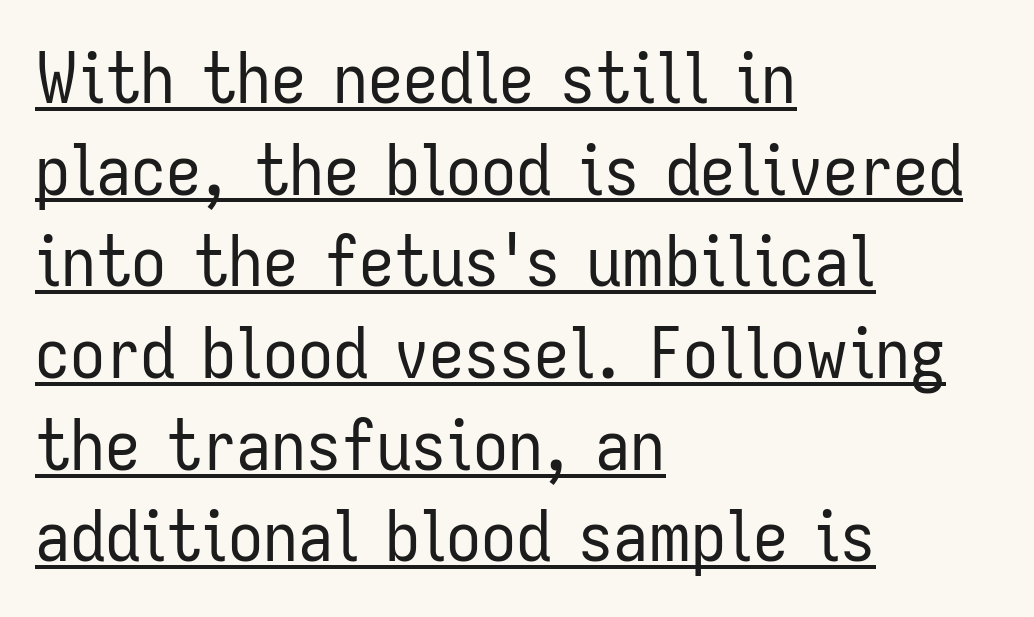
Notice how a bar underscores the lettering throughout. A typesetter would call this proportional, since set widths differ per character. Inter-character spacing is left at the font's built-in metrics. Posture: vertical.
